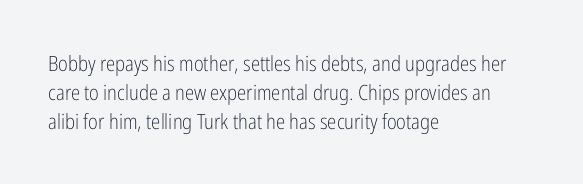
Q: Is the text bold? A: No.
Q: Is the text italic (slanted)? A: No, it is upright.
Q: Is the text underlined? A: No.
Q: How is the paragraph aligned? A: Left-aligned.
Q: Is the spacing between letters normal or unusually wide? A: Normal.
Q: Is the spacing between lines tight, normal or loose? A: Normal.
